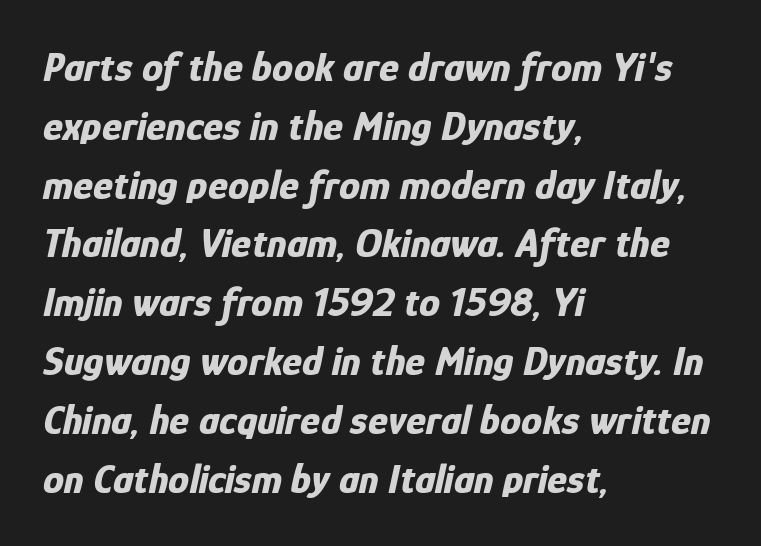
The image shows 42 px bold, condensed type, italic (leaning right); set left-aligned, normal line spacing (1.4x), normal letter spacing, not underlined; low stroke contrast and a medium x-height.
